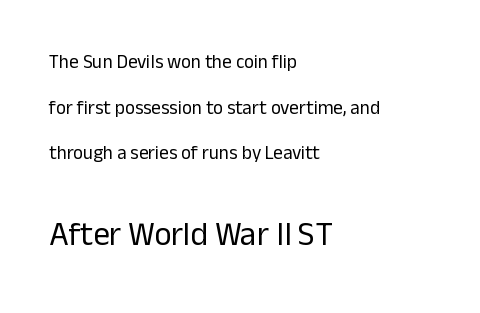
Q: Is the text bold? A: No.
Q: Is the text italic (slanted)? A: No, it is upright.
Q: Is the typeface a serif or a sans-serif typeface? A: Sans-serif.
Q: Is the text underlined? A: No.
Q: How is the paragraph aligned? A: Left-aligned.
Q: Is the spacing between letters normal or unusually wide? A: Normal.
Q: Is the spacing between lines tight, normal or loose? A: Loose.
Q: Which block of text is set in a larger size, the first (top) or the second (bottom)? A: The second (bottom) one.
Q: Width (condensed, normal, or wide)? A: Normal.
Q: Stroke contrast? A: Low.
Q: x-height? A: Medium.
Q: Monospaced? A: No.
